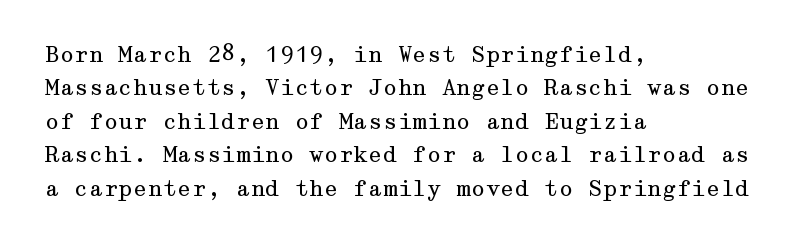
How would I describe the line gaps? Plain and ordinary. Weight: in the light-to-regular range. The type is set solid horizontally, with unmodified tracking. The lines are quadded left.
